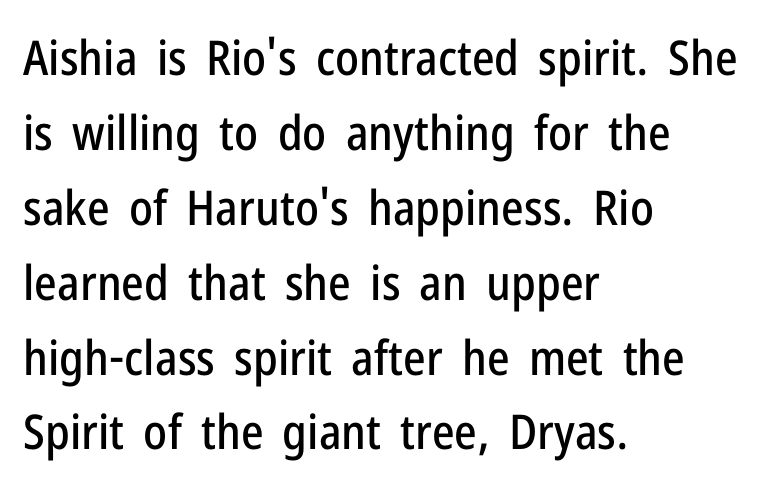
{"serif": "no", "italic": "no", "width": "condensed", "stroke_contrast": "low", "x_height": "medium", "monospaced": "no", "underline": "no", "align": "left", "line_spacing": "normal", "line_spacing_ratio": 1.56, "letter_spacing": "normal", "letter_spacing_em": 0.0, "glyph_px": 48}
